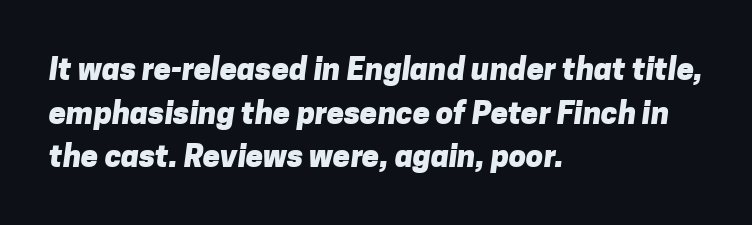
Students, this is bold: see how much ink each stroke carries. Quick note: underline off. The font family rendered here belongs to the sans-serif group. The type is set solid horizontally, with unmodified tracking. In terms of leading, this rendering sits right in the middle.
